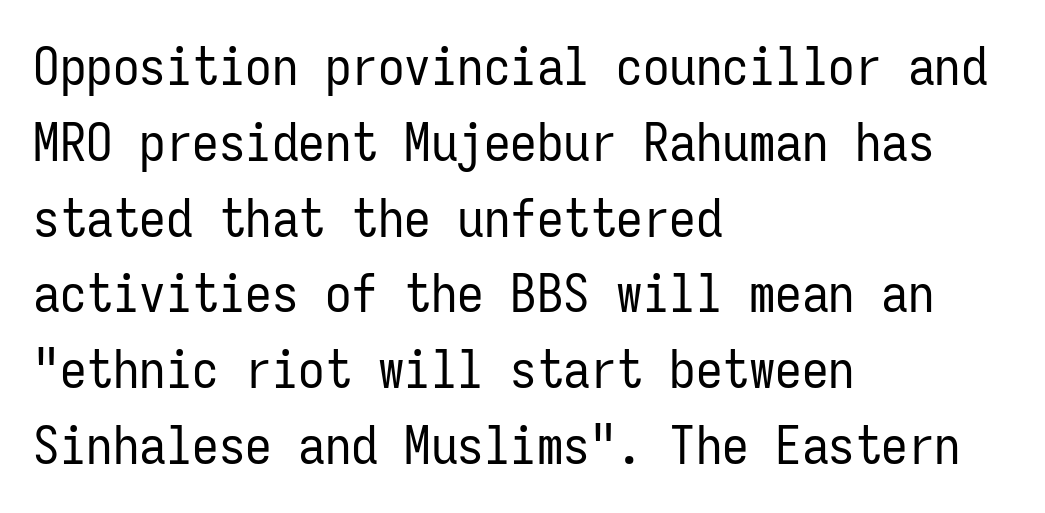
{"serif": "no", "italic": "no", "bold": "no", "weight": "regular", "width": "condensed", "stroke_contrast": "low", "x_height": "medium", "monospaced": "yes", "underline": "no", "align": "left", "line_spacing": "normal", "line_spacing_ratio": 1.43, "letter_spacing": "normal", "letter_spacing_em": 0.0, "glyph_px": 53}
